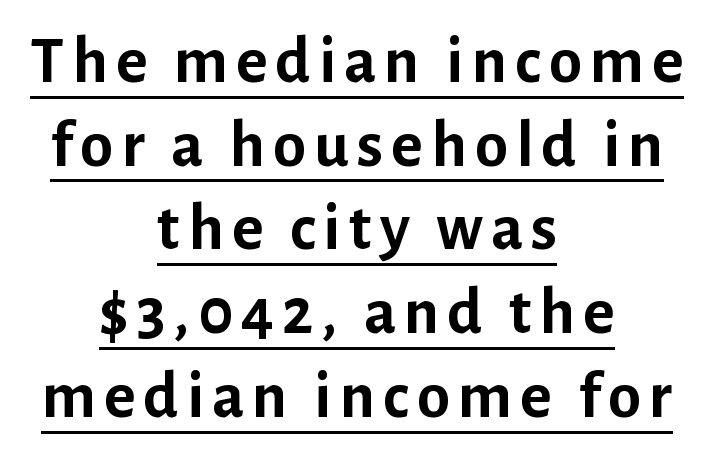
The passage shown is typeset with a sans-serif family. The whitespace from short lines is split evenly between both sides. Ascenders rise straight up at ninety degrees. The line-height multiplier appears to be the usual default. Is this a fixed-width face? No — the glyphs have proportional, varying widths. Each line of the rendering has a horizontal stroke beneath the glyphs.
